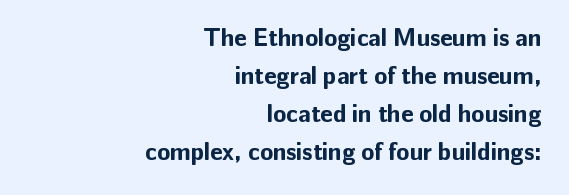
Q: Is the text bold? A: Yes.
Q: Is the text italic (slanted)? A: No, it is upright.
Q: Is the text underlined? A: No.
Q: How is the paragraph aligned? A: Right-aligned.
Q: Is the spacing between letters normal or unusually wide? A: Normal.
Q: Is the spacing between lines tight, normal or loose? A: Normal.
